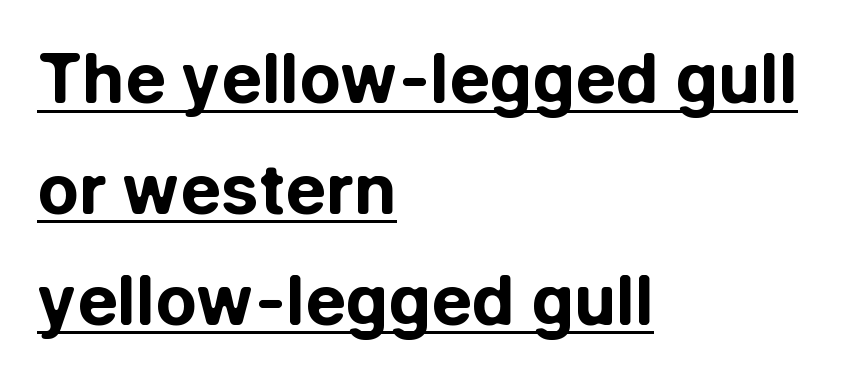
Q: Is the text bold? A: Yes.
Q: Is the text italic (slanted)? A: No, it is upright.
Q: Is the typeface a serif or a sans-serif typeface? A: Sans-serif.
Q: Is the text underlined? A: Yes.
Q: How is the paragraph aligned? A: Left-aligned.
Q: Is the spacing between letters normal or unusually wide? A: Normal.
Q: Is the spacing between lines tight, normal or loose? A: Normal.
Q: Width (condensed, normal, or wide)? A: Normal.
Q: Stroke contrast? A: Low.
Q: x-height? A: Medium.
Q: Monospaced? A: No.
